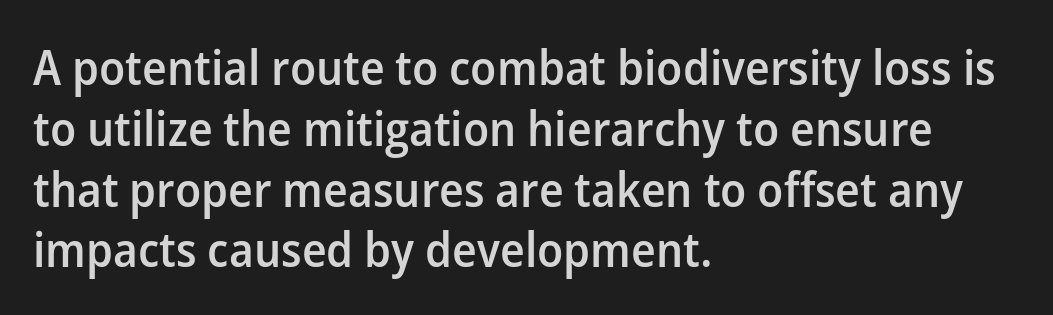
Each glyph is drawn with semibold strokes, heavier than normal yet not fully bold. Left-aligned paragraph, ragged on the right. Looks like regular typesetting: each glyph gets only the width it needs. Type without underlining. These lines are composed in type without serifs.
